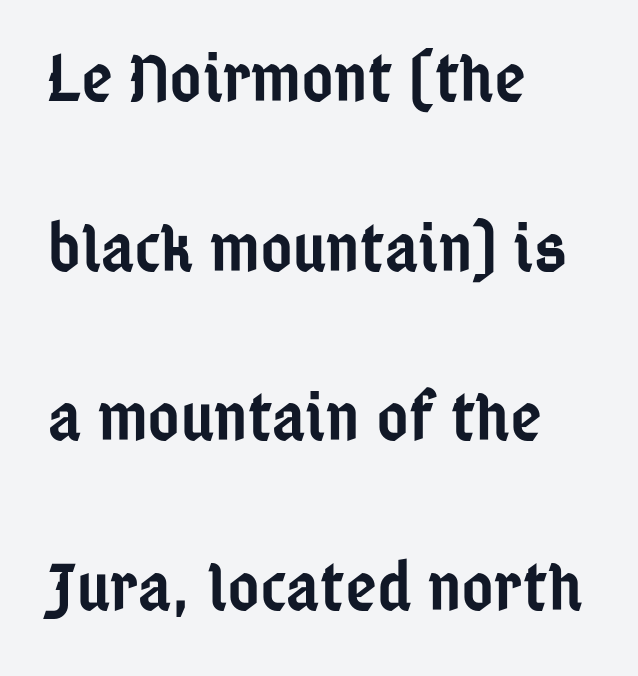
Q: Is the text bold? A: Semi-bold.
Q: Is the text italic (slanted)? A: No, it is upright.
Q: Is the typeface a serif or a sans-serif typeface? A: Sans-serif.
Q: Is the text underlined? A: No.
Q: How is the paragraph aligned? A: Left-aligned.
Q: Is the spacing between letters normal or unusually wide? A: Normal.
Q: Is the spacing between lines tight, normal or loose? A: Loose.
Q: Width (condensed, normal, or wide)? A: Condensed.
Q: Stroke contrast? A: Low.
Q: x-height? A: Medium.
Q: Monospaced? A: No.
